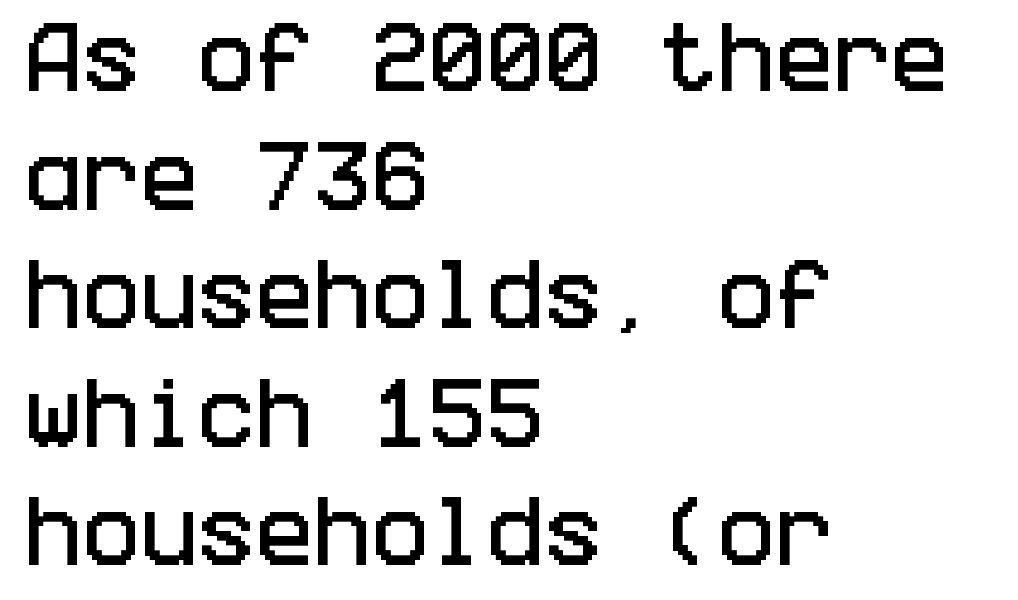
Quick note: not italic, upright. This rendering employs a face without finishing strokes, i.e., a sans-serif. Nobody drew a line under any word here. There is no visible air inserted between adjacent glyphs. The passage is arranged the way most books set body copy — flush left. Leading: standard.
